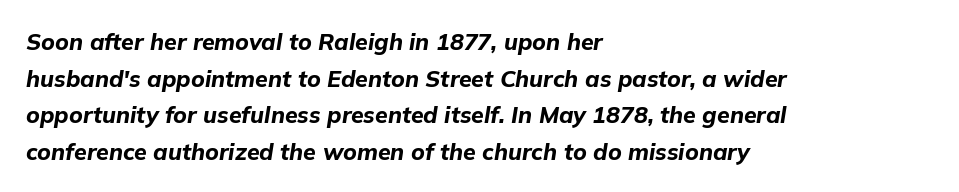
Descender tails drop into unmarked territory. Its strokes are broad and dark, the hallmark of bold type. Evenly set lines give the paragraph a standard silhouette. Between one letter and the next there's only the usual sliver of space. You can tell it's italic because the verticals aren't actually vertical. The lines in this sample share a left origin and differ only in where they stop.
